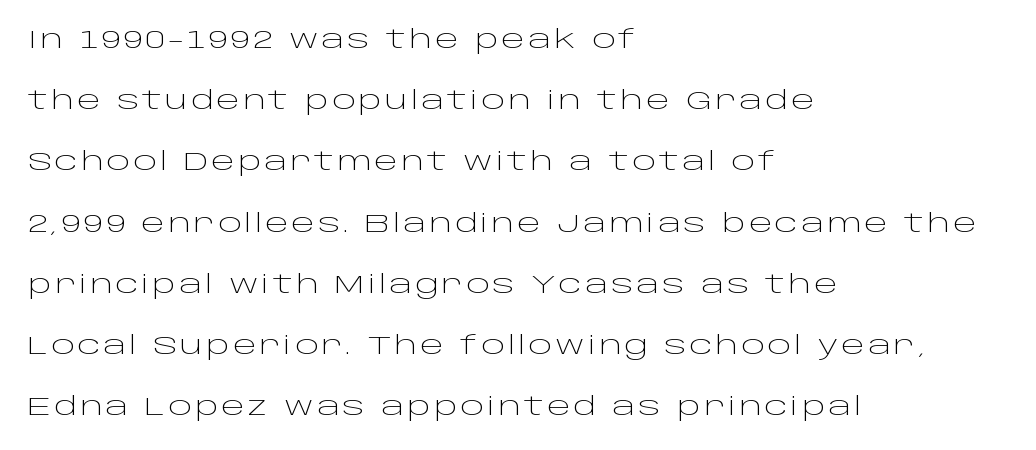
The image shows 25 px text type, upright; set left-aligned, loose line spacing (2.45x), not underlined.
